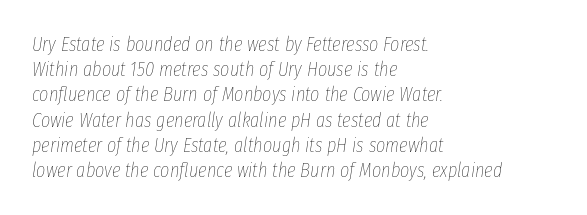
Characters follow at the spacing the type designer built in. There's an unmistakable incline to the writing here. Stems here are at most as thick as an everyday book face. Underline: absent. Each line starts at the same left margin while the right side varies.
